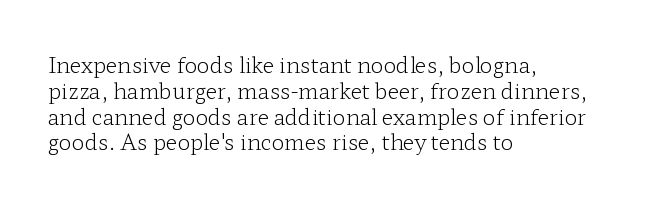
Q: Is the text bold? A: No.
Q: Is the text italic (slanted)? A: No, it is upright.
Q: Is the text underlined? A: No.
Q: How is the paragraph aligned? A: Left-aligned.
Q: Is the spacing between letters normal or unusually wide? A: Normal.
